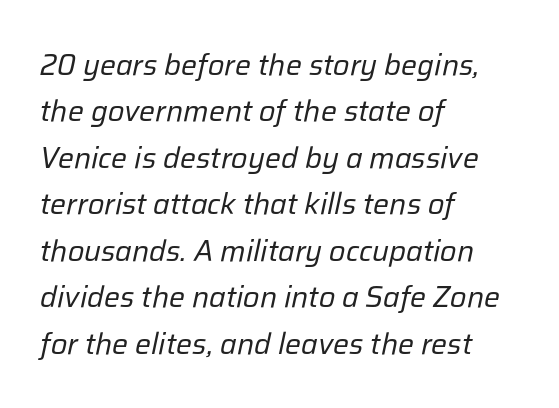
The image shows 30 px regular-weight type, italic (leaning right); set left-aligned, normal line spacing (1.55x), normal letter spacing, not underlined; low stroke contrast and a medium x-height.
